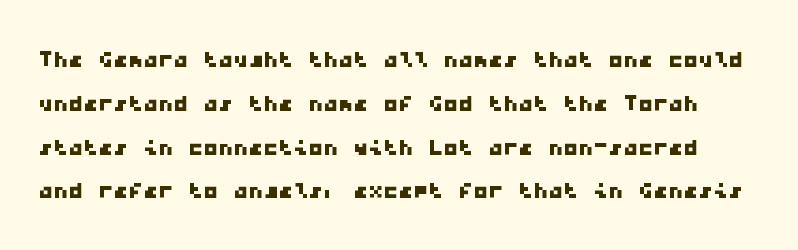
{"serif": "no", "width": "wide", "stroke_contrast": "low", "x_height": "medium", "monospaced": "yes", "underline": "no", "line_spacing": "normal", "line_spacing_ratio": 1.46, "letter_spacing": "normal", "letter_spacing_em": 0.0, "glyph_px": 30}
